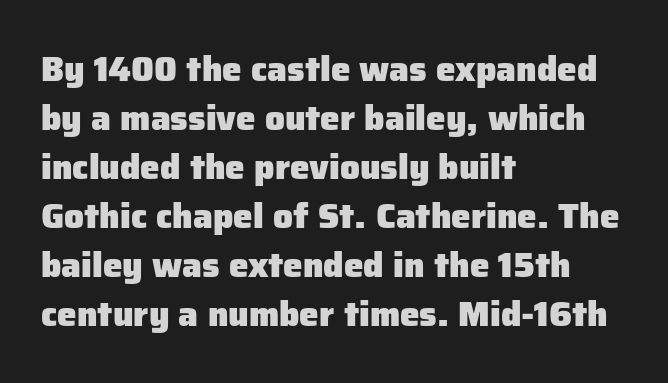
{"serif": "no", "italic": "no", "bold": "yes", "weight": "heavy", "width": "normal", "stroke_contrast": "low", "x_height": "medium", "monospaced": "no", "underline": "no", "align": "left", "line_spacing": "normal", "line_spacing_ratio": 1.4, "letter_spacing": "normal", "letter_spacing_em": 0.0, "glyph_px": 35}
